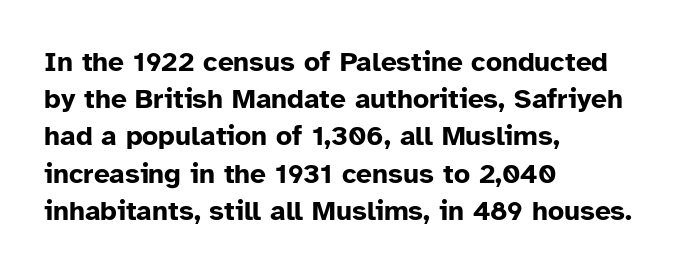
{"serif": "no", "italic": "no", "bold": "yes", "weight": "bold", "width": "normal", "stroke_contrast": "low", "x_height": "medium", "monospaced": "no", "underline": "no", "align": "left", "line_spacing": "normal", "line_spacing_ratio": 1.33, "letter_spacing": "normal", "letter_spacing_em": 0.0, "glyph_px": 28}
